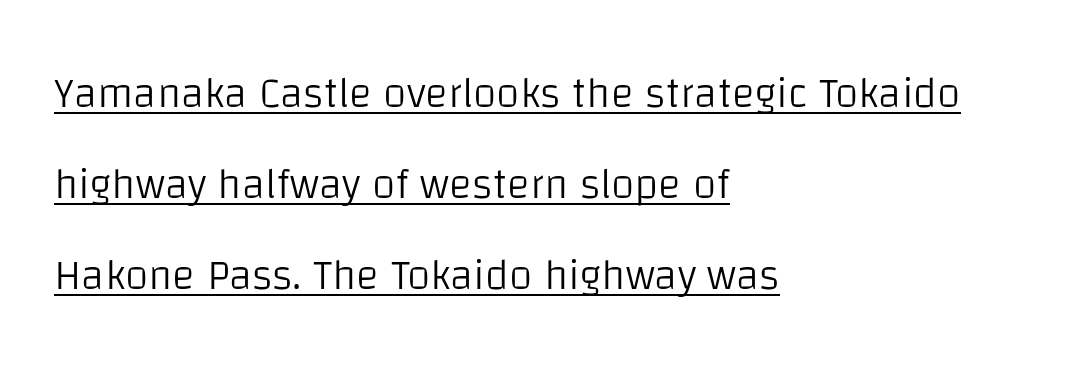
Posture: vertical. The text was rendered using a sans face with plain stroke endings. Think of a printed novel: that variable character pitch is what you see here. The passage is arranged the way most books set body copy — flush left.
